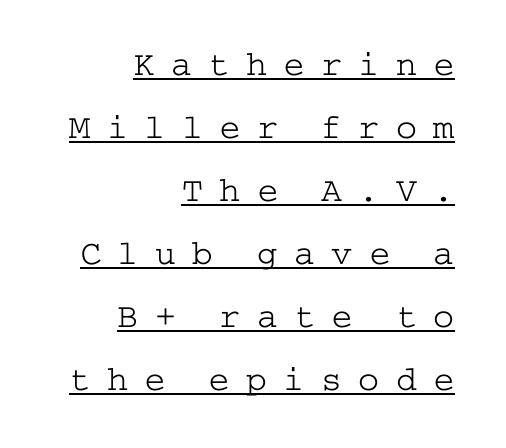
Q: Is the text bold? A: No.
Q: Is the text italic (slanted)? A: No, it is upright.
Q: Is the typeface a serif or a sans-serif typeface? A: Serif.
Q: Is the text underlined? A: Yes.
Q: How is the paragraph aligned? A: Right-aligned.
Q: Is the spacing between letters normal or unusually wide? A: Unusually wide.
Q: Width (condensed, normal, or wide)? A: Wide.
Q: Stroke contrast? A: Low.
Q: x-height? A: Medium.
